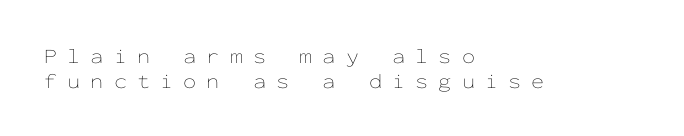
No letter is thick-stroked: the sample isn't bold. Short note: letters widely spaced. Posture: vertical. These lines are set flush left with a ragged right edge. The foot of each line stays bare and open.
